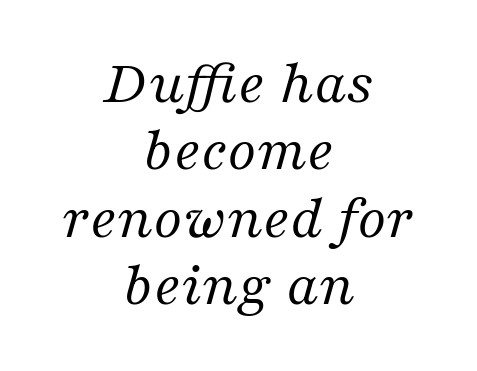
The image shows 63 px regular-weight serif type, italic (leaning right); set centered, tight line spacing (1.07x), normal letter spacing, not underlined; medium stroke contrast and a medium x-height.
